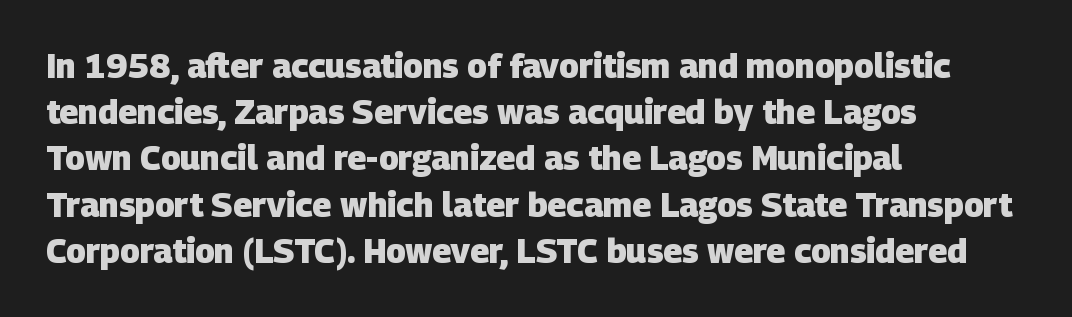
This sample has the flowing, uneven cadence of proportional lettering. Thick stems and heavy bowls — unmistakably bold. Descender tails drop into unmarked territory. Normally led — the rows are evenly, conventionally spaced. No feet cap the strokes, marking this as sans-serif type.
